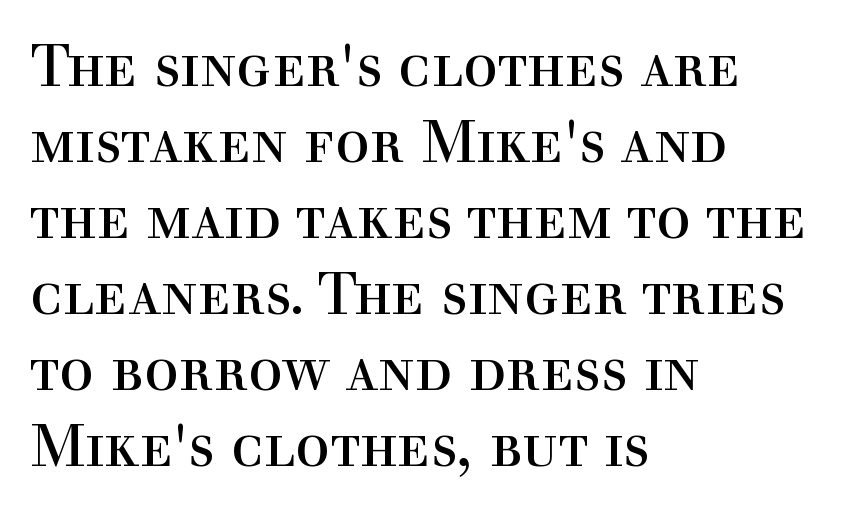
Q: Is the text bold? A: No.
Q: Is the text italic (slanted)? A: No, it is upright.
Q: Is the typeface a serif or a sans-serif typeface? A: Serif.
Q: Is the text underlined? A: No.
Q: How is the paragraph aligned? A: Left-aligned.
Q: Is the spacing between letters normal or unusually wide? A: Normal.
Q: Is the spacing between lines tight, normal or loose? A: Normal.
Q: Width (condensed, normal, or wide)? A: Normal.
Q: x-height? A: Medium.
Q: Monospaced? A: No.
